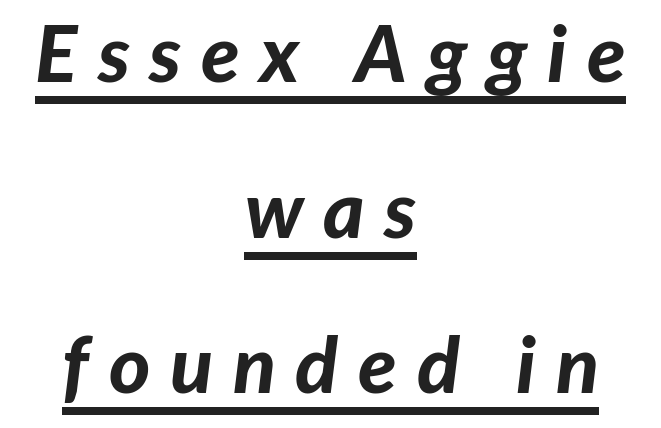
Compared with ordinary roman type, these characters are visibly tilted. Airy leading. Reading down the block, each line starts at a different indent, mirrored at its end. In terms of letterspacing, this is a distinctly airy, spread setting.
